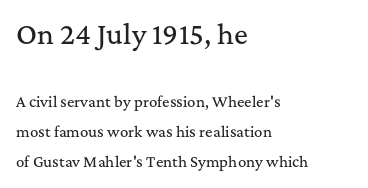
{"italic": "no", "underline": "no", "align": "left", "line_spacing": "loose", "line_spacing_ratio": 2.14, "letter_spacing": "normal", "letter_spacing_em": 0.0, "larger_block": "first", "size_ratio": 1.86, "glyph_px": 26}
